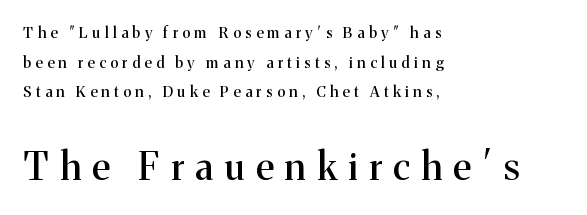
The image shows 38 px serif type, upright; set left-aligned, loose line spacing (1.97x), unusually wide letter spacing (+0.3 em), not underlined; the second (bottom) block is 2.53x larger; medium stroke contrast and a medium x-height.
